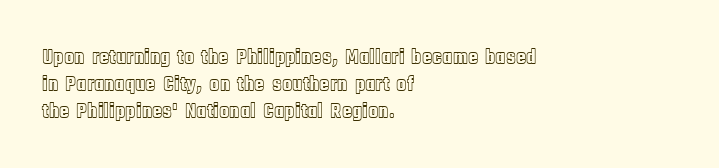
The letters stand straight up with perfectly vertical stems. Tracking here is standard; glyphs follow each other at the usual distance. Whoever set this chose a conventional vertical rhythm. The paragraph has a hard left edge and a soft right edge. Has an underline been added? It has not.
